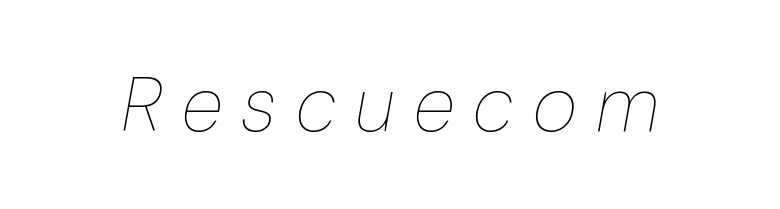
Q: Is the text bold? A: No.
Q: Is the text italic (slanted)? A: Yes, it leans right by about 10 degrees.
Q: Is the text underlined? A: No.
Q: Is the spacing between letters normal or unusually wide? A: Unusually wide.
Q: Width (condensed, normal, or wide)? A: Condensed.
Q: Stroke contrast? A: Low.
Q: x-height? A: Medium.
Q: Monospaced? A: No.
